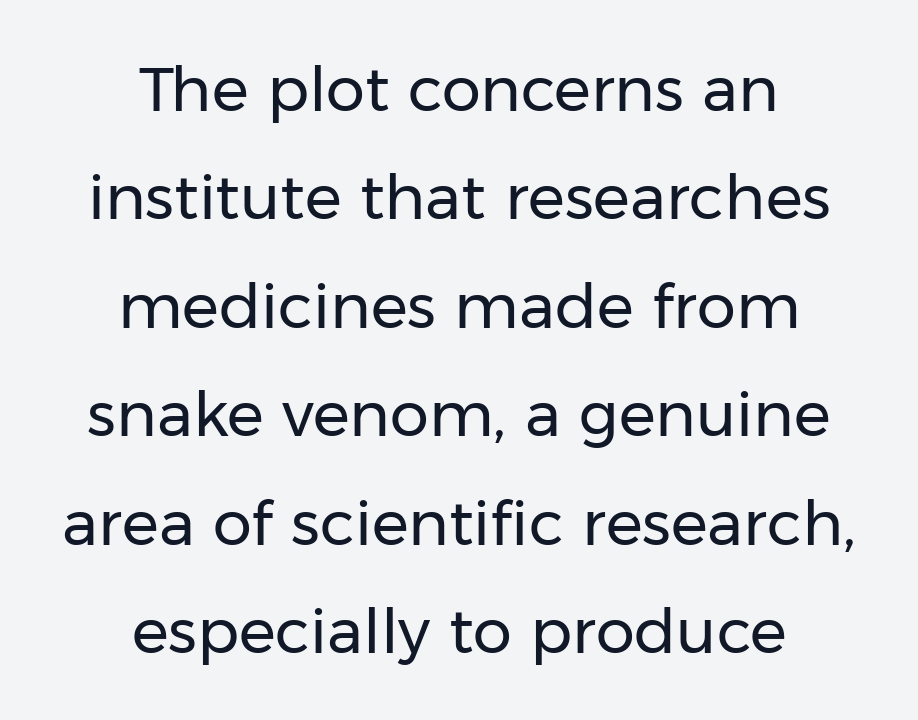
A roman cut, with each character standing at attention. Classification — sans serif. Is this a fixed-width face? No — the glyphs have proportional, varying widths. Underline: absent.
